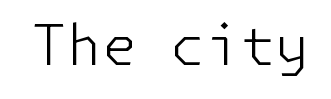
The image shows 56 px light sans-serif type, upright; set normal letter spacing, not underlined; low stroke contrast and a medium x-height.
